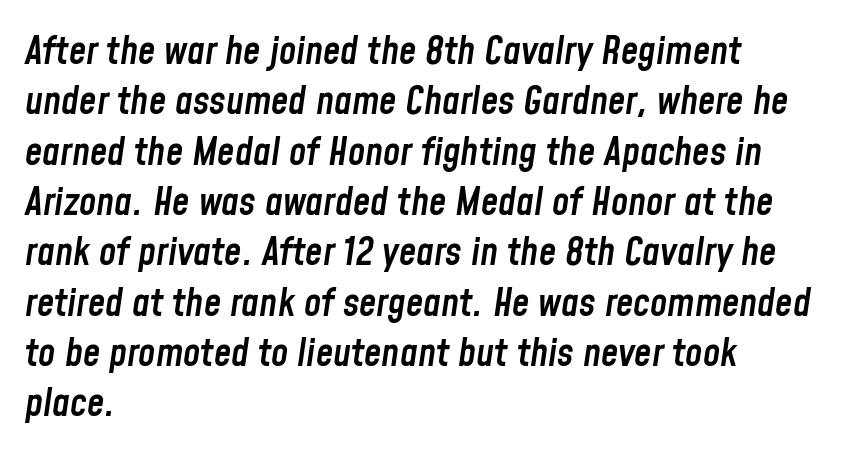
On the weight axis this lands at semibold, roughly 600. Interline gaps are of average width in this sample. Observe the ordinary spacing: letters are neighbours, not strangers. Slant detected: the letters are inclined. Each letter keeps its own natural width here, so spacing adapts to shape.
